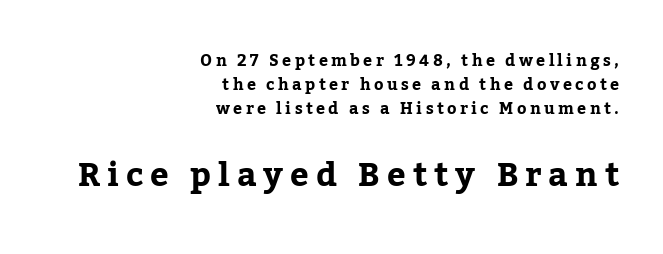
Q: Is the text bold? A: Yes.
Q: Is the text italic (slanted)? A: No, it is upright.
Q: Is the typeface a serif or a sans-serif typeface? A: Serif.
Q: Is the text underlined? A: No.
Q: How is the paragraph aligned? A: Right-aligned.
Q: Is the spacing between letters normal or unusually wide? A: Unusually wide.
Q: Is the spacing between lines tight, normal or loose? A: Normal.
Q: Which block of text is set in a larger size, the first (top) or the second (bottom)? A: The second (bottom) one.
Q: Width (condensed, normal, or wide)? A: Normal.
Q: Stroke contrast? A: Low.
Q: x-height? A: Medium.
Q: Monospaced? A: No.
